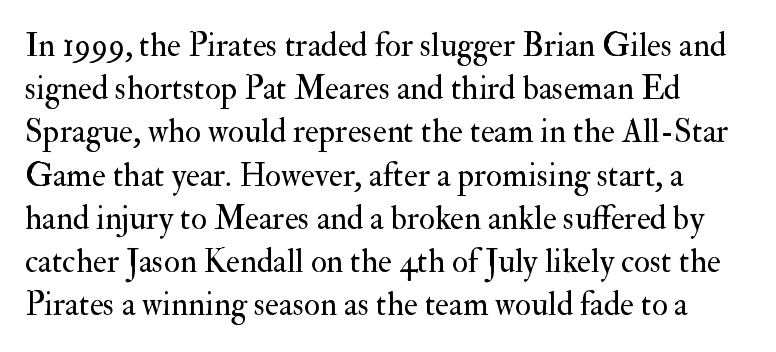
{"serif": "yes", "italic": "no", "bold": "no", "weight": "regular", "width": "normal", "stroke_contrast": "medium", "x_height": "small", "monospaced": "no", "underline": "no", "line_spacing": "normal", "line_spacing_ratio": 1.31, "letter_spacing": "normal", "letter_spacing_em": 0.0, "glyph_px": 33}
